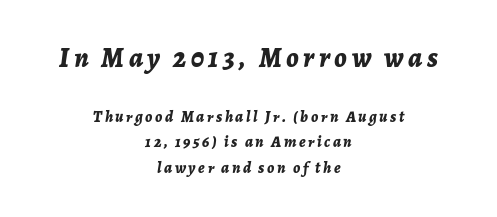
The image shows 28 px bold type, italic (leaning right); set centered, normal line spacing (1.59x), not underlined; the first (top) block is 1.75x larger; low stroke contrast and a medium x-height.
